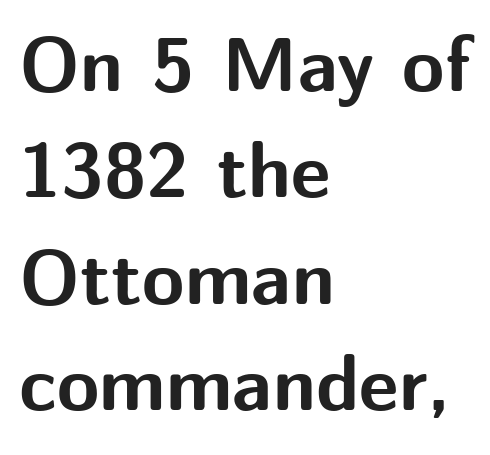
Q: Is the text bold? A: Yes.
Q: Is the text italic (slanted)? A: No, it is upright.
Q: Is the typeface a serif or a sans-serif typeface? A: Sans-serif.
Q: Is the text underlined? A: No.
Q: How is the paragraph aligned? A: Left-aligned.
Q: Is the spacing between letters normal or unusually wide? A: Normal.
Q: Is the spacing between lines tight, normal or loose? A: Normal.
Q: Width (condensed, normal, or wide)? A: Normal.
Q: Stroke contrast? A: Medium.
Q: x-height? A: Medium.
Q: Monospaced? A: No.
